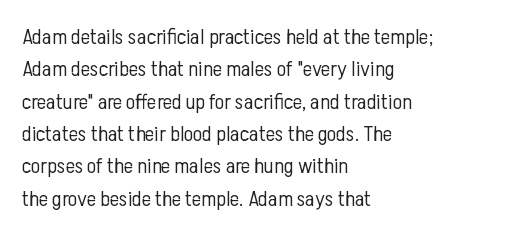
The image shows 22 px text type, upright; set left-aligned, normal line spacing (1.47x), normal letter spacing, not underlined.
